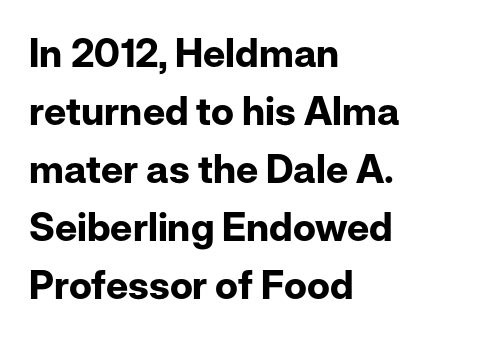
The image shows 39 px bold sans-serif type, upright; set left-aligned, normal line spacing (1.49x), normal letter spacing, not underlined; low stroke contrast and a medium x-height.
